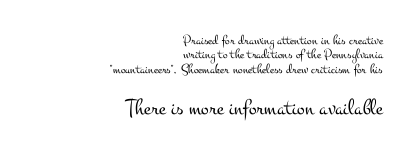
Q: Is the text bold? A: No.
Q: Is the text italic (slanted)? A: Yes.
Q: Is the text underlined? A: No.
Q: How is the paragraph aligned? A: Right-aligned.
Q: Is the spacing between letters normal or unusually wide? A: Normal.
Q: Is the spacing between lines tight, normal or loose? A: Tight.
Q: Which block of text is set in a larger size, the first (top) or the second (bottom)? A: The second (bottom) one.
